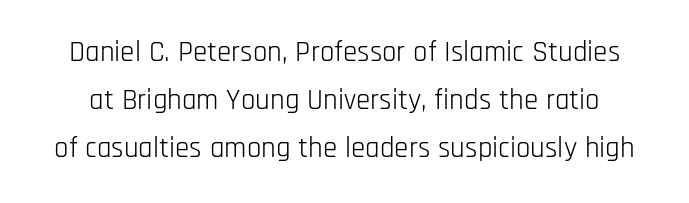
Does the leading feel generous? No, just average. Think of a printed novel: that variable character pitch is what you see here. The letters stand straight up with perfectly vertical stems. Check under the words: just untouched page. Classification — sans serif.
